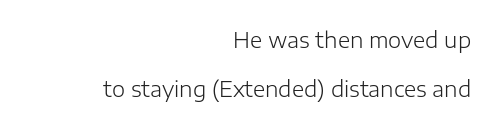
Q: Is the text bold? A: No.
Q: Is the text italic (slanted)? A: No, it is upright.
Q: Is the text underlined? A: No.
Q: How is the paragraph aligned? A: Right-aligned.
Q: Is the spacing between letters normal or unusually wide? A: Normal.
Q: Is the spacing between lines tight, normal or loose? A: Loose.
